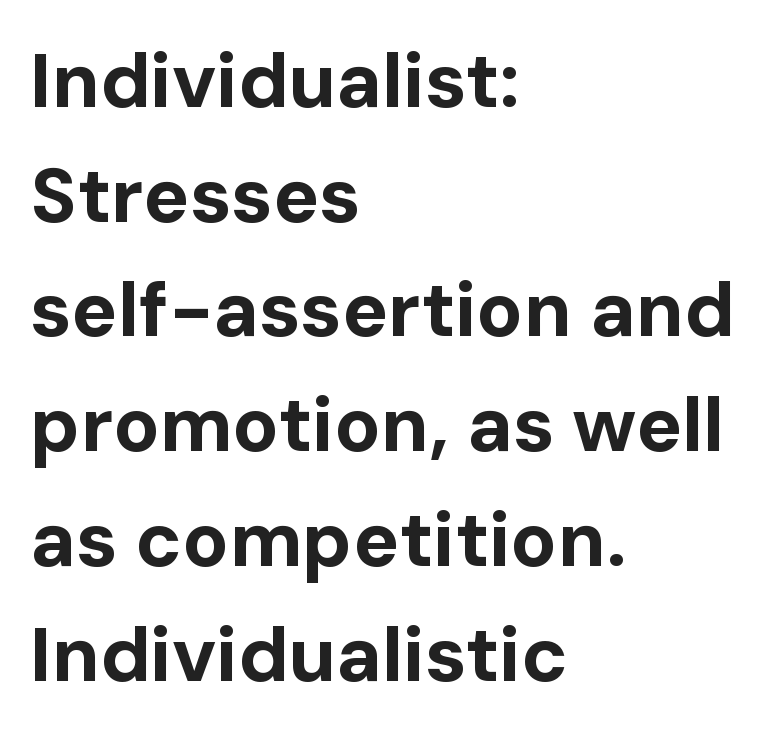
{"serif": "no", "italic": "no", "bold": "yes", "weight": "bold", "width": "normal", "stroke_contrast": "low", "x_height": "medium", "monospaced": "no", "underline": "no", "align": "left", "line_spacing": "normal", "line_spacing_ratio": 1.49, "letter_spacing": "normal", "letter_spacing_em": 0.0, "glyph_px": 77}
